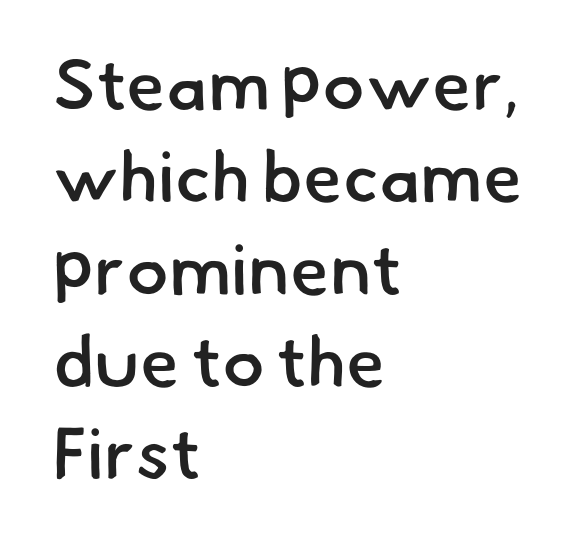
The image shows 71 px semibold sans-serif type; set left-aligned, normal line spacing (1.3x), normal letter spacing, not underlined; low stroke contrast and a small x-height.
